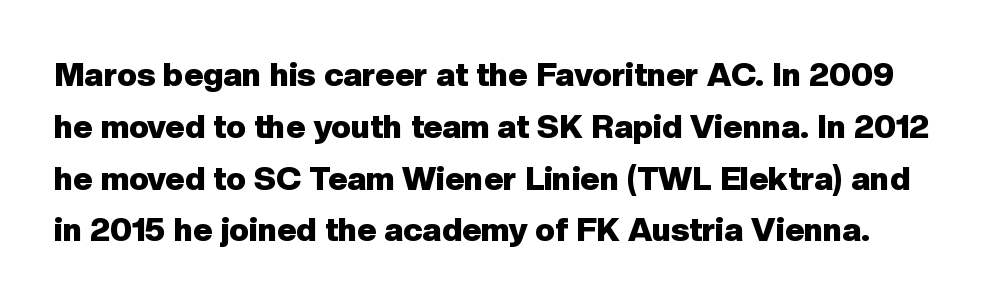
Q: Is the text bold? A: Yes.
Q: Is the text italic (slanted)? A: No, it is upright.
Q: Is the typeface a serif or a sans-serif typeface? A: Sans-serif.
Q: Is the text underlined? A: No.
Q: Is the spacing between letters normal or unusually wide? A: Normal.
Q: Is the spacing between lines tight, normal or loose? A: Normal.
Q: Width (condensed, normal, or wide)? A: Normal.
Q: Stroke contrast? A: Low.
Q: x-height? A: Medium.
Q: Monospaced? A: No.
